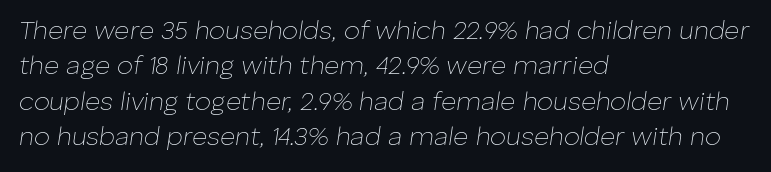
{"italic": "yes", "lean": "right", "slant_degrees": 8, "bold": "no", "underline": "no", "align": "left", "line_spacing": "normal", "line_spacing_ratio": 1.36, "letter_spacing": "normal", "letter_spacing_em": 0.0, "glyph_px": 26}
